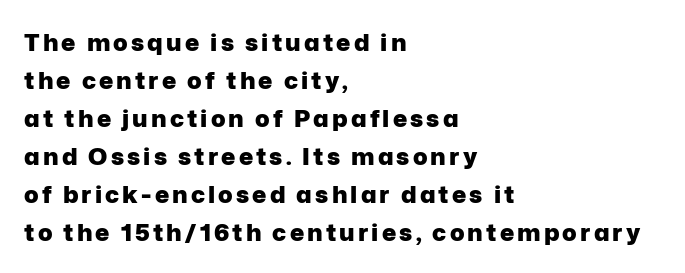
The image shows 24 px bold type, upright; set left-aligned, normal line spacing (1.58x), not underlined.
